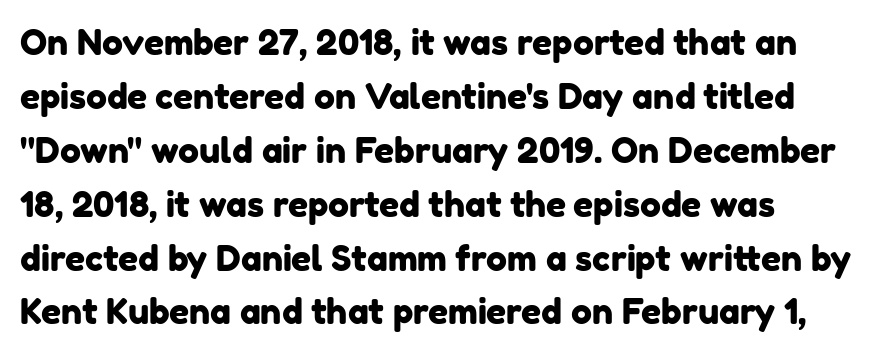
The image shows 35 px sans-serif type; set normal line spacing (1.54x), normal letter spacing, not underlined; low stroke contrast and a medium x-height.
